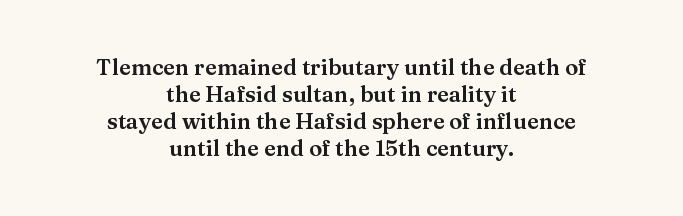
The image shows 22 px text type, upright; set centered, line spacing 1.23x, normal letter spacing, not underlined.
